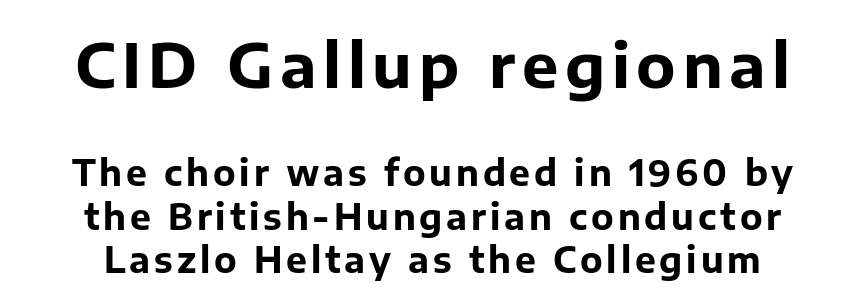
The baseline area is clear. Posture: upright roman. Each letter keeps its own natural width here, so spacing adapts to shape. Type style note: lacks serifs.
